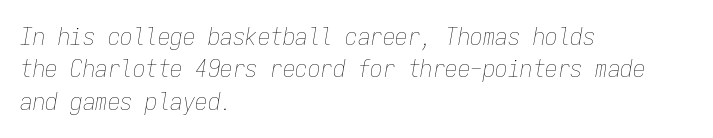
Q: Is the text bold? A: No.
Q: Is the text italic (slanted)? A: Yes, it leans right by about 9 degrees.
Q: Is the text underlined? A: No.
Q: How is the paragraph aligned? A: Left-aligned.
Q: Is the spacing between letters normal or unusually wide? A: Normal.
Q: Is the spacing between lines tight, normal or loose? A: Normal.
